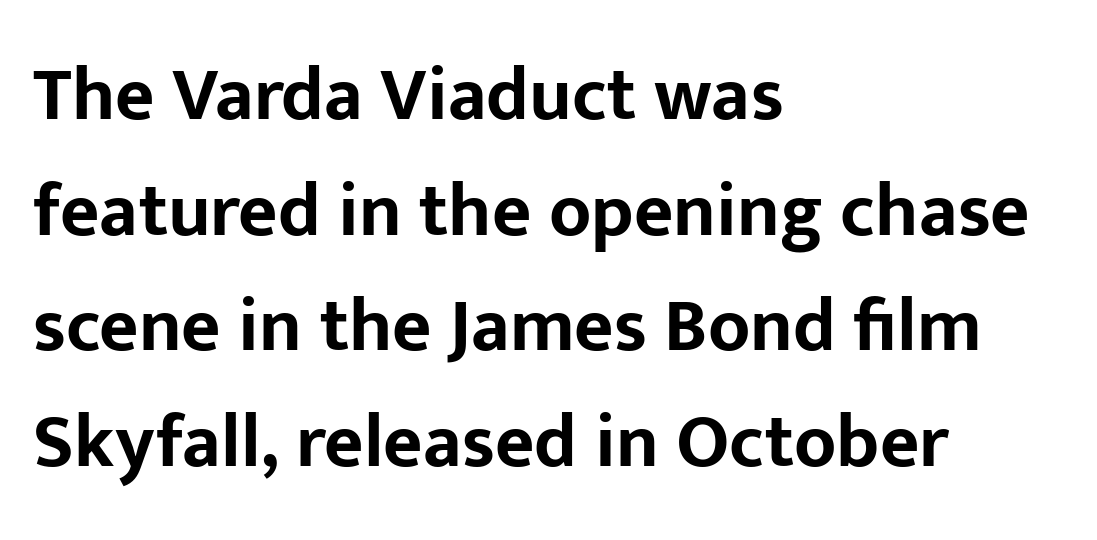
{"serif": "no", "italic": "no", "bold": "yes", "weight": "bold", "width": "normal", "stroke_contrast": "low", "x_height": "medium", "monospaced": "no", "underline": "no", "align": "left", "line_spacing": "normal", "line_spacing_ratio": 1.52, "letter_spacing": "normal", "letter_spacing_em": 0.0, "glyph_px": 76}
